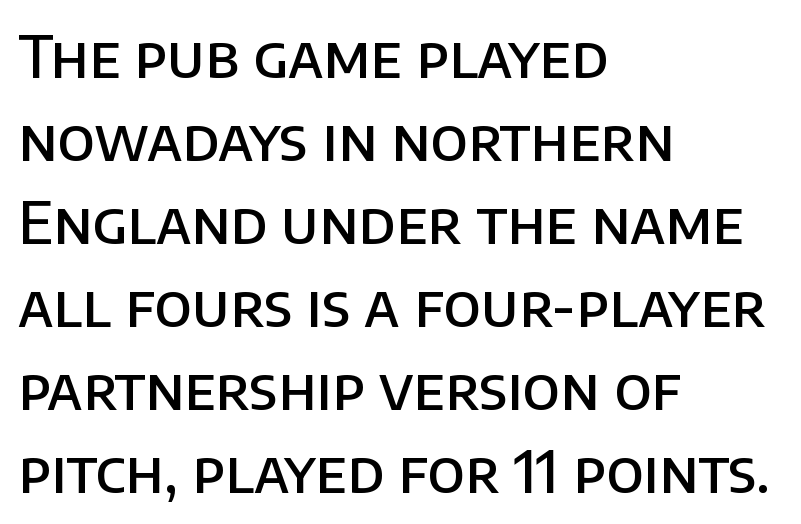
The image shows 58 px semibold sans-serif type, upright; set left-aligned, normal line spacing (1.43x), normal letter spacing, not underlined; low stroke contrast and a large x-height.
